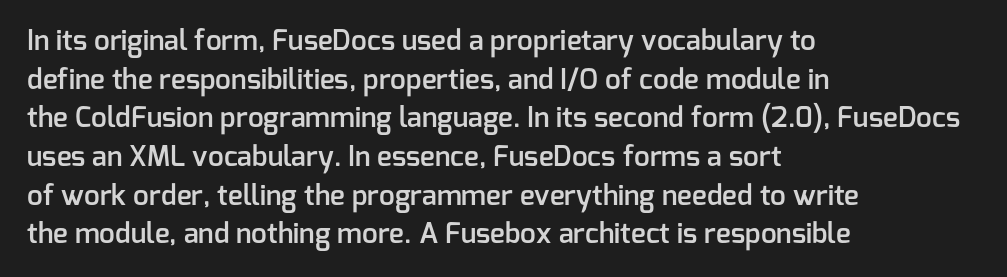
{"serif": "no", "italic": "no", "bold": "semi", "weight": "semibold", "width": "normal", "stroke_contrast": "low", "x_height": "medium", "monospaced": "no", "underline": "no", "align": "left", "line_spacing": "normal", "line_spacing_ratio": 1.38, "letter_spacing": "normal", "letter_spacing_em": 0.0, "glyph_px": 28}
